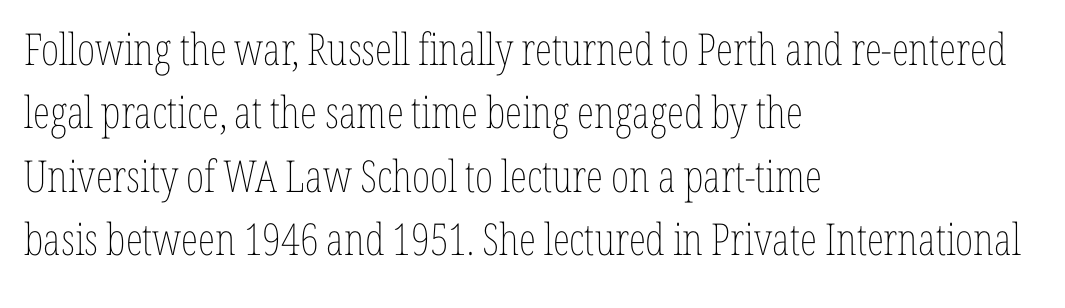
The image shows 44 px thin, condensed type, upright; set left-aligned, normal line spacing (1.44x), normal letter spacing, not underlined; low stroke contrast and a medium x-height.
